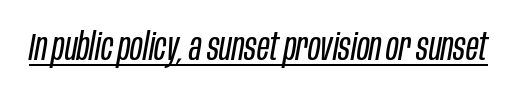
{"italic": "yes", "lean": "right", "slant_degrees": 10, "bold": "no", "weight": "regular", "width": "condensed", "stroke_contrast": "low", "x_height": "large", "monospaced": "no", "underline": "yes", "letter_spacing": "normal", "letter_spacing_em": 0.0, "glyph_px": 38}
